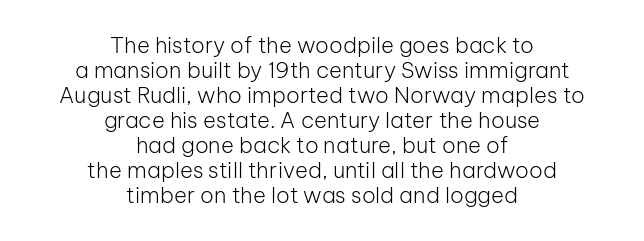
Q: Is the text bold? A: No.
Q: Is the text italic (slanted)? A: No, it is upright.
Q: Is the text underlined? A: No.
Q: How is the paragraph aligned? A: Centered.
Q: Is the spacing between letters normal or unusually wide? A: Normal.
Q: Is the spacing between lines tight, normal or loose? A: Tight.
